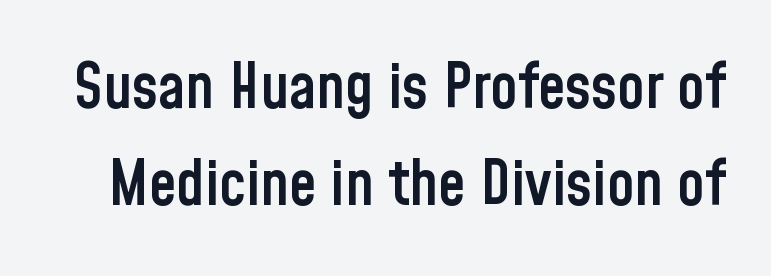
Rendered with straight, roman letterforms. Examine the stroke ends and you'll find no serifs. No word sits above an underline. These lines are rendered in a variable-pitch font. Strokes here are thickened, but only to semibold level.
